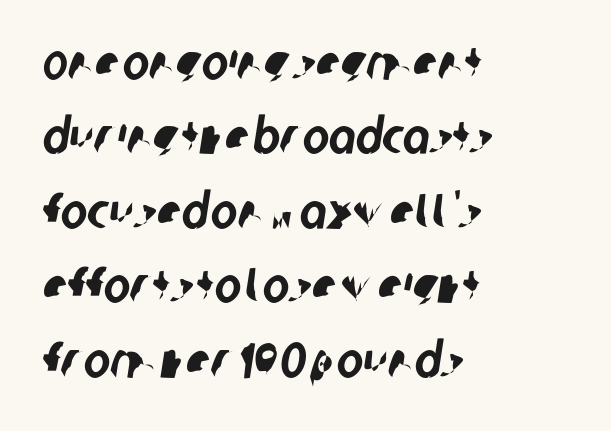
{"serif": "no", "width": "condensed", "stroke_contrast": "low", "x_height": "large", "monospaced": "no", "underline": "no", "align": "left", "line_spacing": "normal", "line_spacing_ratio": 1.49, "letter_spacing": "normal", "letter_spacing_em": 0.0, "glyph_px": 50}
